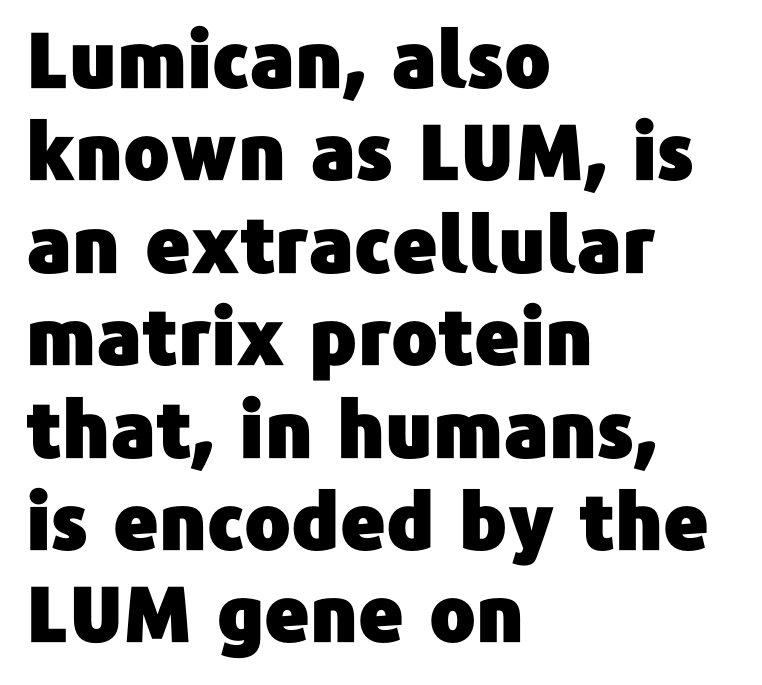
{"serif": "no", "italic": "no", "width": "normal", "stroke_contrast": "low", "x_height": "medium", "monospaced": "no", "underline": "no", "align": "left", "line_spacing_ratio": 1.2, "letter_spacing": "normal", "letter_spacing_em": 0.0, "glyph_px": 77}
